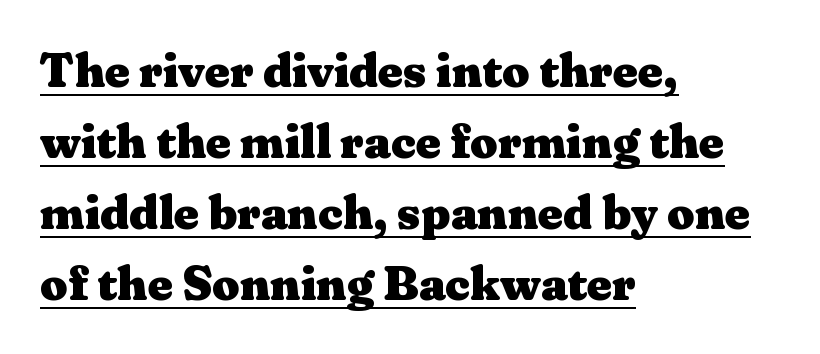
The image shows 48 px heavy, wide serif type, upright; set left-aligned, normal line spacing (1.48x), normal letter spacing, underlined; medium stroke contrast and a medium x-height.
